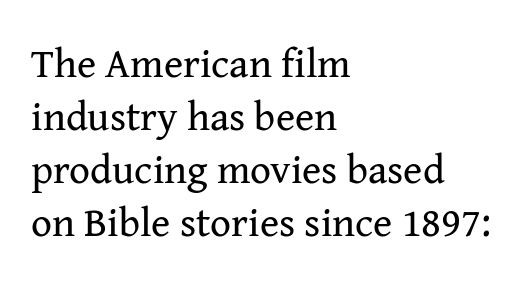
{"serif": "yes", "italic": "no", "bold": "no", "weight": "regular", "width": "normal", "stroke_contrast": "medium", "x_height": "medium", "monospaced": "no", "underline": "no", "align": "left", "line_spacing": "normal", "line_spacing_ratio": 1.29, "letter_spacing": "normal", "letter_spacing_em": 0.0, "glyph_px": 41}
